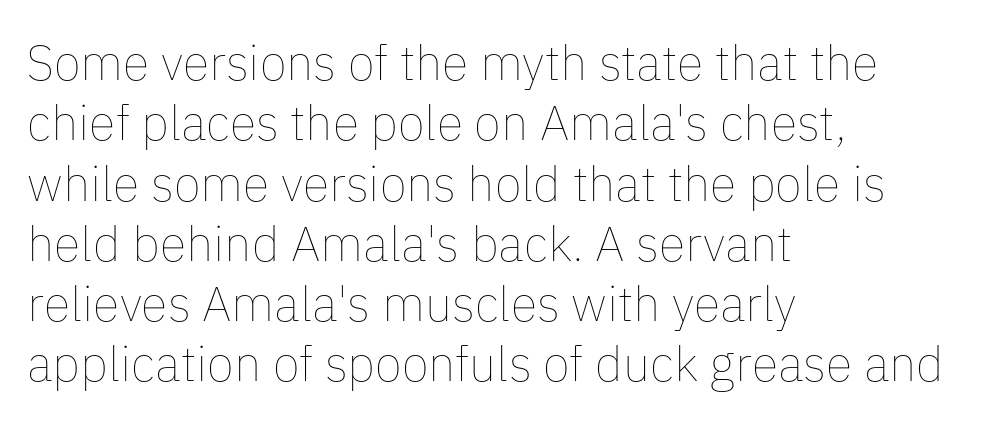
{"italic": "no", "bold": "no", "weight": "thin", "width": "normal", "stroke_contrast": "low", "x_height": "medium", "monospaced": "no", "underline": "no", "align": "left", "line_spacing_ratio": 1.23, "letter_spacing": "normal", "letter_spacing_em": 0.0, "glyph_px": 49}
